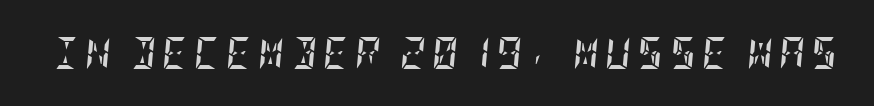
Designer's note — italics engaged. Weight check: bold — yes, fully. The strip under each line holds only bare page.
